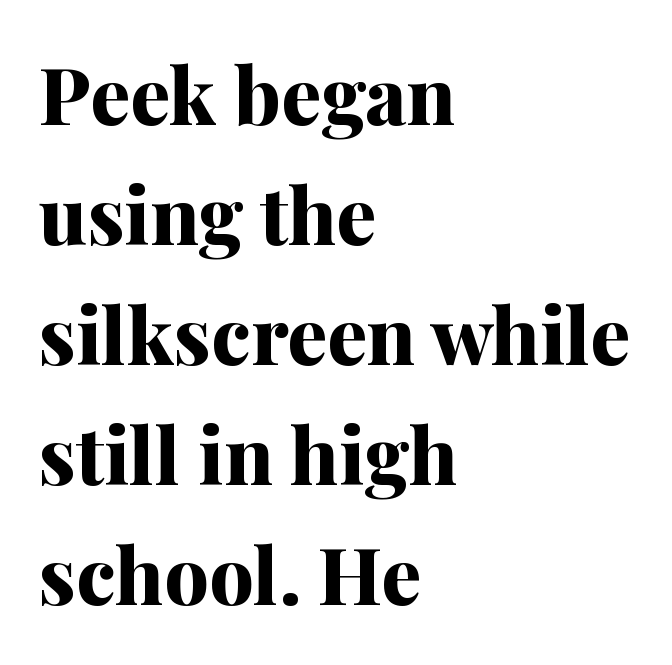
The line texture is even and compact thanks to regular tracking. The axis of the letterforms is exactly vertical. Descenders hang freely into open space. What kind of face is this? One with serifs.
